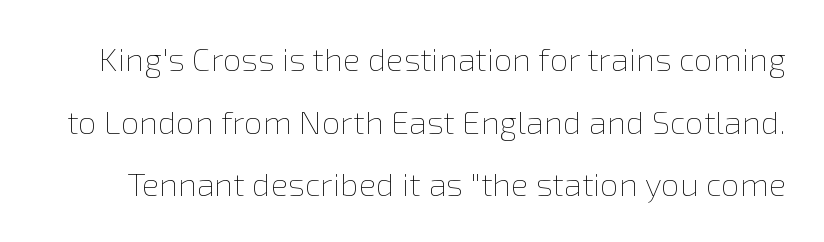
{"italic": "no", "bold": "no", "weight": "thin", "width": "normal", "x_height": "medium", "monospaced": "no", "underline": "no", "line_spacing": "loose", "line_spacing_ratio": 1.9, "letter_spacing": "normal", "letter_spacing_em": 0.0, "glyph_px": 33}
